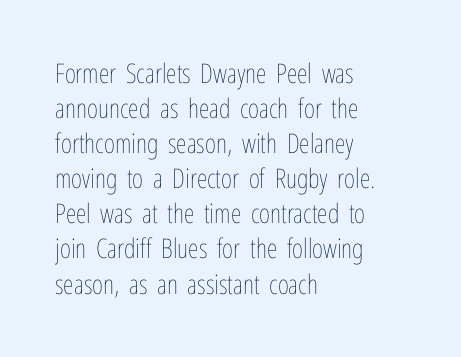
{"italic": "no", "bold": "no", "underline": "no", "align": "left", "line_spacing": "normal", "line_spacing_ratio": 1.3, "letter_spacing": "normal", "letter_spacing_em": 0.0, "glyph_px": 27}
